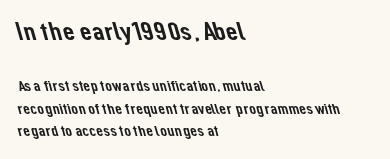
A classic flush-left, rag-right setting is used for this passage. Size hierarchy here favors the leading block over the trailing one. The passage shown has conventional tracking throughout. Notice how descenders clear the ascenders below comfortably — that's standard leading. Each row of text sits above clean, open space.
